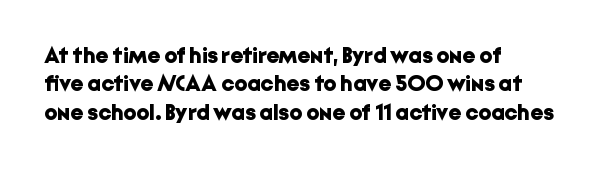
Q: Is the text bold? A: Yes.
Q: Is the text italic (slanted)? A: No, it is upright.
Q: Is the text underlined? A: No.
Q: How is the paragraph aligned? A: Left-aligned.
Q: Is the spacing between letters normal or unusually wide? A: Normal.
